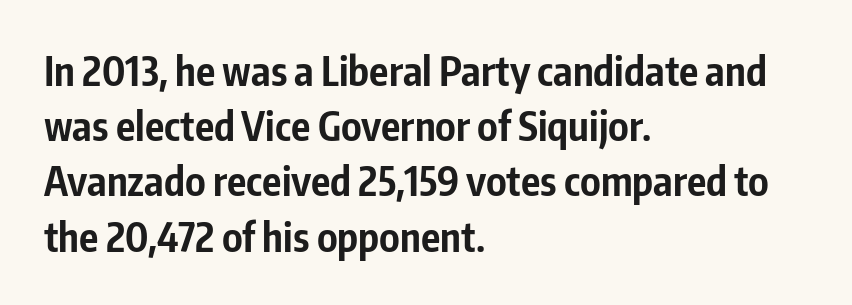
Q: Is the text bold? A: Yes.
Q: Is the text italic (slanted)? A: No, it is upright.
Q: Is the typeface a serif or a sans-serif typeface? A: Sans-serif.
Q: Is the text underlined? A: No.
Q: How is the paragraph aligned? A: Left-aligned.
Q: Is the spacing between letters normal or unusually wide? A: Normal.
Q: Is the spacing between lines tight, normal or loose? A: Normal.
Q: Width (condensed, normal, or wide)? A: Condensed.
Q: Stroke contrast? A: Low.
Q: x-height? A: Medium.
Q: Monospaced? A: No.
